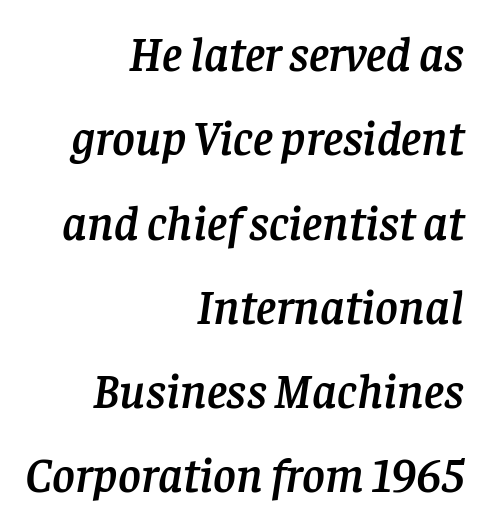
{"serif": "yes", "italic": "yes", "lean": "right", "slant_degrees": 8, "width": "normal", "stroke_contrast": "low", "x_height": "large", "monospaced": "no", "underline": "no", "align": "right", "line_spacing_ratio": 1.72, "letter_spacing": "normal", "letter_spacing_em": 0.0, "glyph_px": 49}
